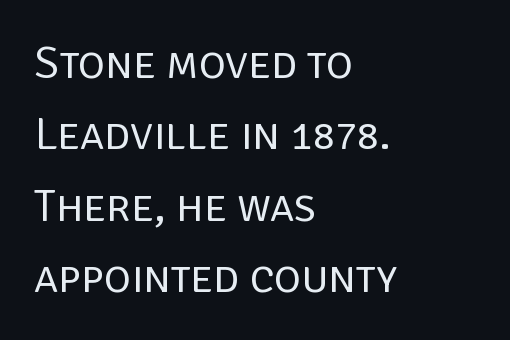
Q: Is the text bold? A: No.
Q: Is the text italic (slanted)? A: No, it is upright.
Q: Is the typeface a serif or a sans-serif typeface? A: Sans-serif.
Q: Is the text underlined? A: No.
Q: How is the paragraph aligned? A: Left-aligned.
Q: Is the spacing between letters normal or unusually wide? A: Normal.
Q: Is the spacing between lines tight, normal or loose? A: Normal.
Q: Width (condensed, normal, or wide)? A: Normal.
Q: Stroke contrast? A: Low.
Q: x-height? A: Large.
Q: Monospaced? A: No.
